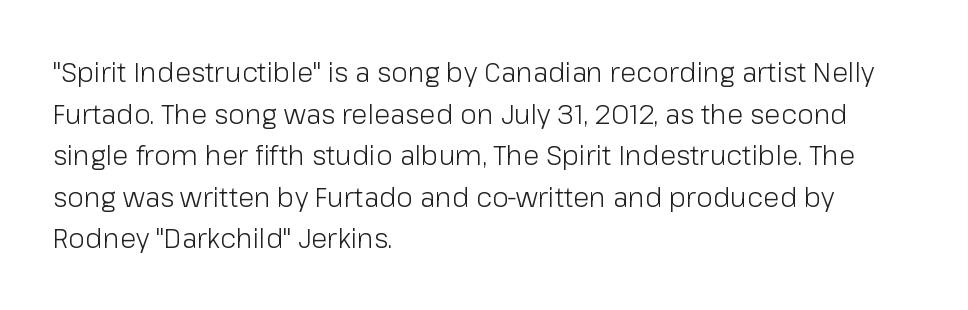
Q: Is the text bold? A: No.
Q: Is the text italic (slanted)? A: No, it is upright.
Q: Is the text underlined? A: No.
Q: How is the paragraph aligned? A: Left-aligned.
Q: Is the spacing between letters normal or unusually wide? A: Normal.
Q: Is the spacing between lines tight, normal or loose? A: Normal.
